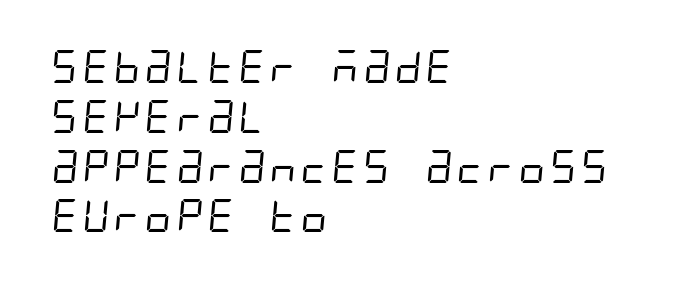
In CSS terms this would be text-align: left. Is the stroke heavy? The answer is a plain regular-or-lighter. The gaps between neighbouring characters are ordinary and unremarkable. I'd call this a sans setting — the letters go barefoot.
